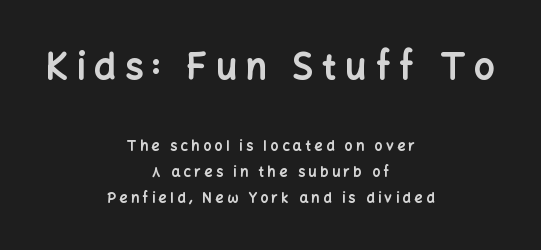
The image shows 36 px bold sans-serif type, upright; set centered, line spacing 1.84x, unusually wide letter spacing (+0.25 em), not underlined; the first (top) block is 2.57x larger; low stroke contrast and a medium x-height.
